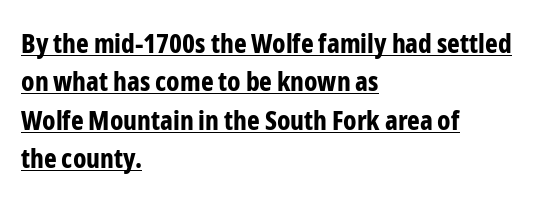
Look at the tracking — it's just the regular setting, nothing added. This sample uses an upright cut, with every glyph sitting square on the baseline. Horizontally, the lines are justified to the leading edge only. Weight check: bold — yes, fully. Each line of the rendering has a horizontal stroke beneath the glyphs. The rendering uses a moderate line-height, typical for paragraphs.
